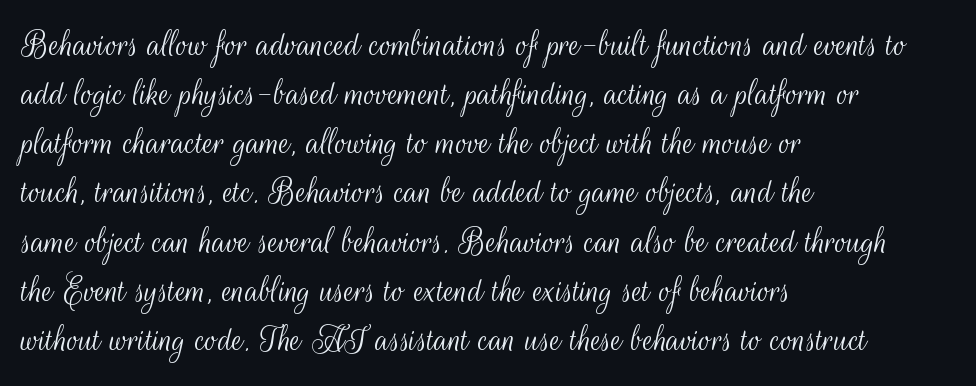
The image shows 39 px light, condensed sans-serif type; set left-aligned, normal line spacing (1.26x), normal letter spacing, not underlined; medium stroke contrast and a small x-height.
